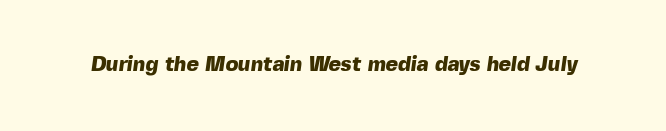
{"bold": "yes", "underline": "no", "letter_spacing": "normal", "letter_spacing_em": 0.0, "glyph_px": 21}
